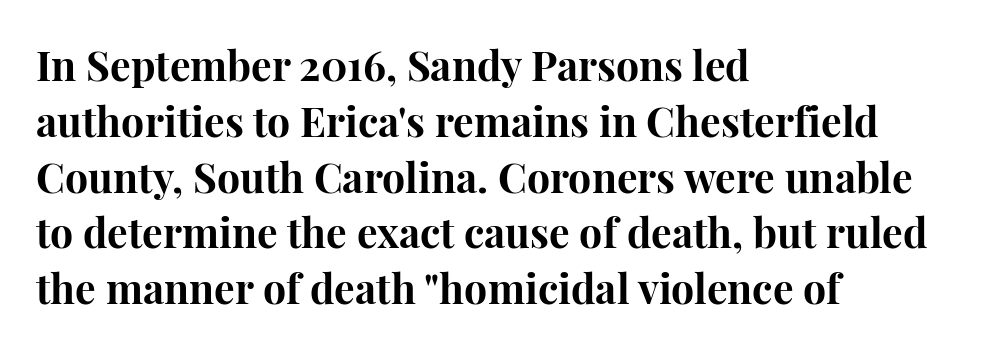
The space beneath each line is pristine and unruled. Think of a printed novel: that variable character pitch is what you see here. Observe the serifs anchoring each vertical stroke in this sample. Reading down the block, your eye returns to a fixed left position each line. Horizontal bands of white between lines are of average thickness. The letters stand upright; this is a roman face.
